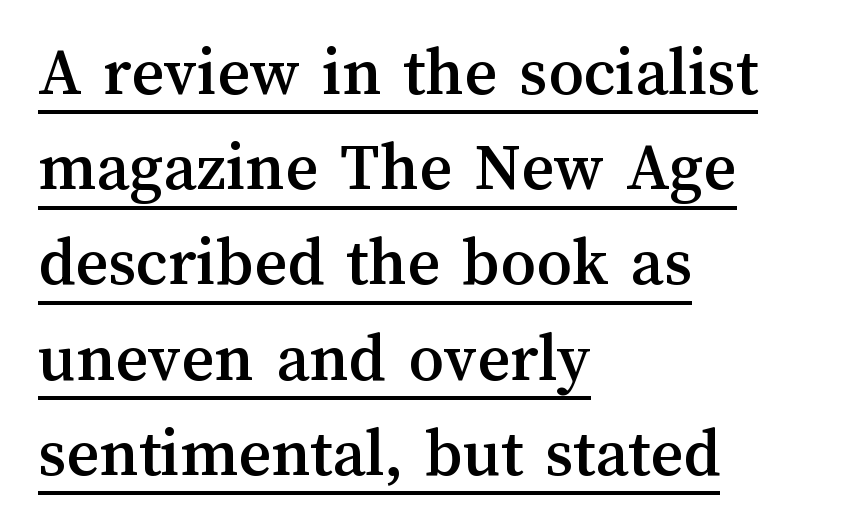
The image shows 70 px text type, upright; set left-aligned, normal line spacing (1.36x), normal letter spacing, underlined; medium stroke contrast and a medium x-height.
